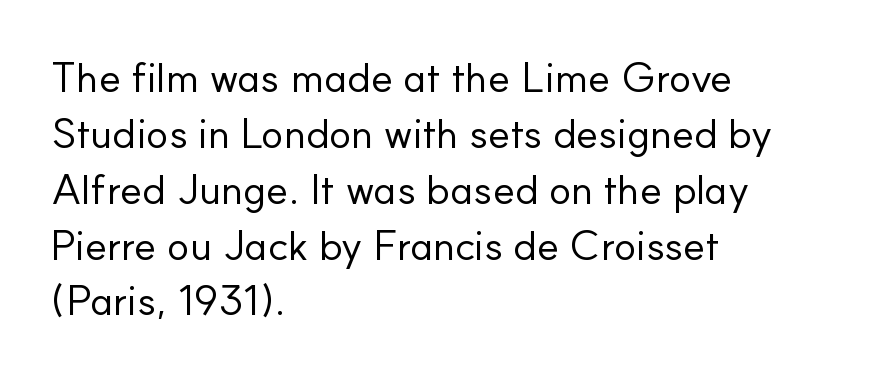
Quick note: interline space is typical. Lines of text with bare space underneath. Here the designer chose a conventional face with non-uniform glyph widths. What stands out about the letter spacing? Nothing — it is the standard amount.
